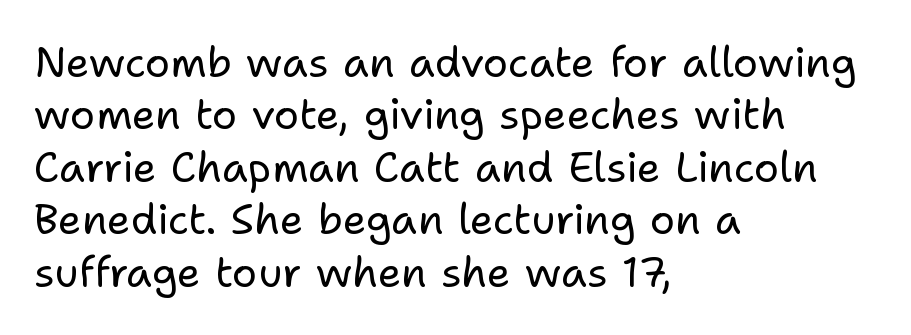
Unmarked baselines from the first word to the last. The face used here is proportionally spaced, like ordinary book or web type. Whoever set this chose a conventional vertical rhythm. Nothing unusual about the tracking: characters are spaced as the font intends. Ordinary non-slanted type is in use. Look at the bottom of the vertical strokes: they stop flat, with no serifs.
